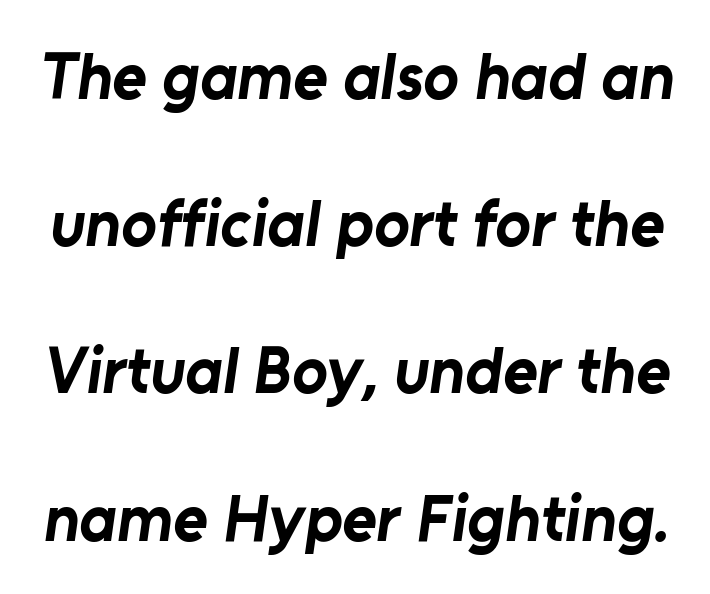
Q: Is the text bold? A: Yes.
Q: Is the typeface a serif or a sans-serif typeface? A: Sans-serif.
Q: Is the text underlined? A: No.
Q: Is the spacing between letters normal or unusually wide? A: Normal.
Q: Is the spacing between lines tight, normal or loose? A: Loose.
Q: Width (condensed, normal, or wide)? A: Normal.
Q: Stroke contrast? A: Low.
Q: x-height? A: Medium.
Q: Monospaced? A: No.
